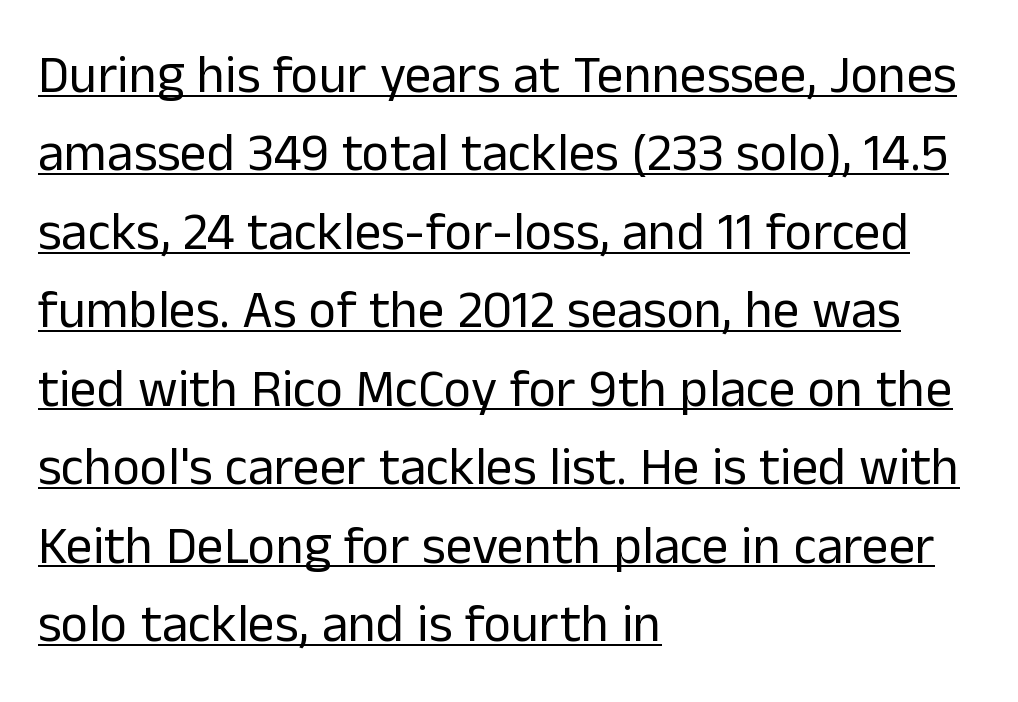
Q: Is the text bold? A: No.
Q: Is the text italic (slanted)? A: No, it is upright.
Q: Is the typeface a serif or a sans-serif typeface? A: Sans-serif.
Q: Is the text underlined? A: Yes.
Q: How is the paragraph aligned? A: Left-aligned.
Q: Is the spacing between letters normal or unusually wide? A: Normal.
Q: Is the spacing between lines tight, normal or loose? A: Normal.
Q: Width (condensed, normal, or wide)? A: Normal.
Q: Stroke contrast? A: Low.
Q: x-height? A: Medium.
Q: Monospaced? A: No.
